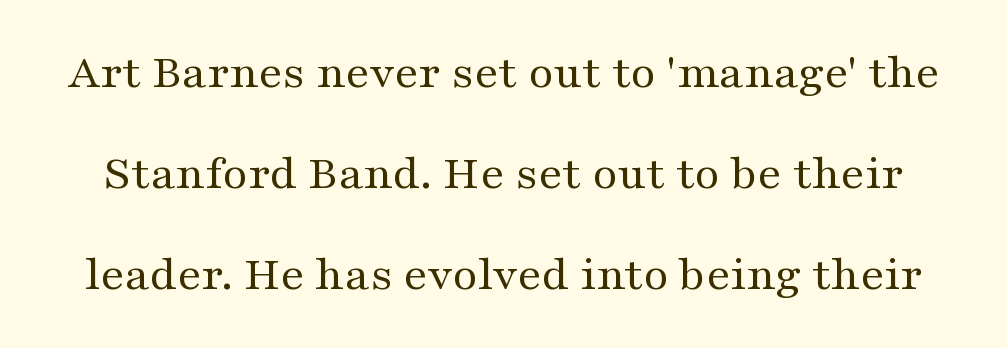
The image shows 49 px regular-weight, wide serif type, upright; set loose line spacing (2.06x), normal letter spacing, not underlined; medium stroke contrast and a medium x-height.
